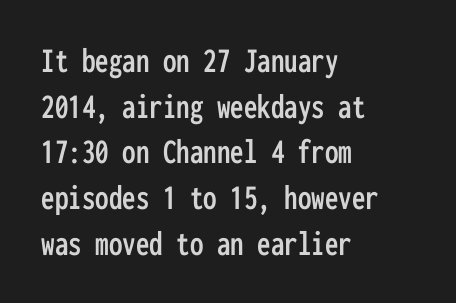
Q: Is the text italic (slanted)? A: No, it is upright.
Q: Is the typeface a serif or a sans-serif typeface? A: Sans-serif.
Q: Is the text underlined? A: No.
Q: How is the paragraph aligned? A: Left-aligned.
Q: Is the spacing between letters normal or unusually wide? A: Normal.
Q: Is the spacing between lines tight, normal or loose? A: Normal.
Q: Width (condensed, normal, or wide)? A: Condensed.
Q: Stroke contrast? A: Low.
Q: x-height? A: Medium.
Q: Monospaced? A: Yes.
